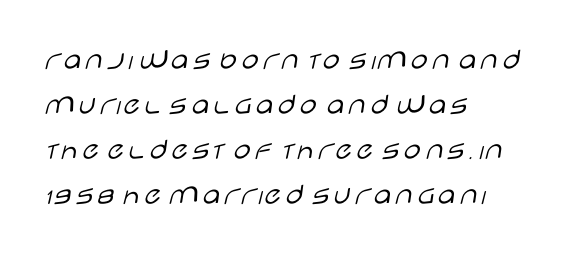
The image shows 31 px light, wide sans-serif type; set left-aligned, normal line spacing (1.45x), normal letter spacing, not underlined; low stroke contrast and a large x-height.
